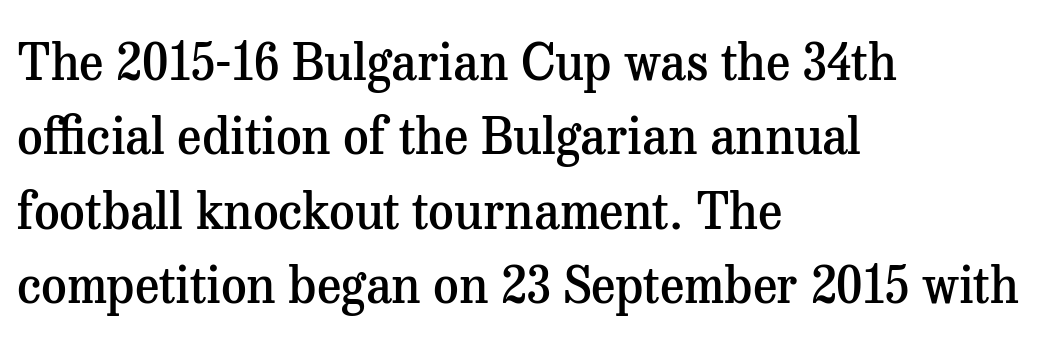
Typographic density is moderately raised because the face is semibold. This sample uses plain, unmodified letter spacing. Descenders are the only things crossing below the line. Style check: upright. These lines stack with their left ends in a neat column. These lines sit exactly where default settings would place them.
